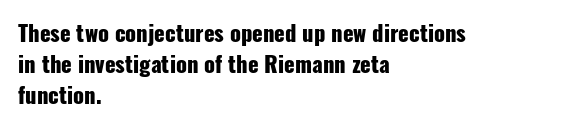
No italicization has been applied; the sample stays upright. The line-height multiplier appears to be the usual default. The face used here has the dense, thick strokes of a bold. Clear beneath every line of the passage. Each word holds together tightly as a unit, with standard inter-letter gaps. The typesetter chose a ragged-right arrangement here.
